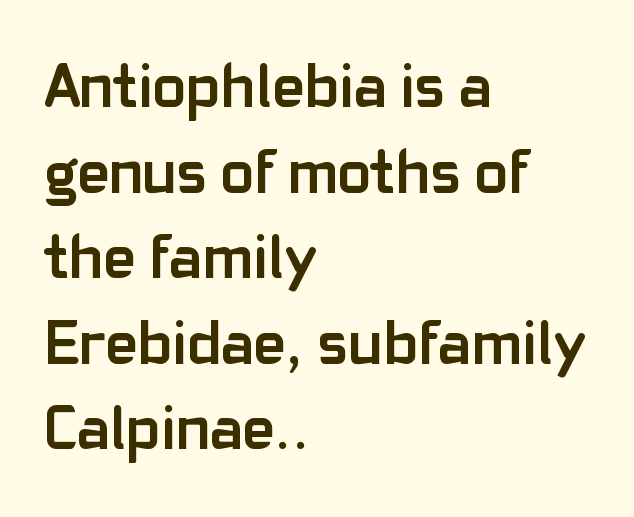
Q: Is the text bold? A: Yes.
Q: Is the text italic (slanted)? A: No, it is upright.
Q: Is the typeface a serif or a sans-serif typeface? A: Sans-serif.
Q: Is the text underlined? A: No.
Q: How is the paragraph aligned? A: Left-aligned.
Q: Is the spacing between letters normal or unusually wide? A: Normal.
Q: Is the spacing between lines tight, normal or loose? A: Normal.
Q: Width (condensed, normal, or wide)? A: Normal.
Q: Stroke contrast? A: Low.
Q: x-height? A: Medium.
Q: Monospaced? A: No.
